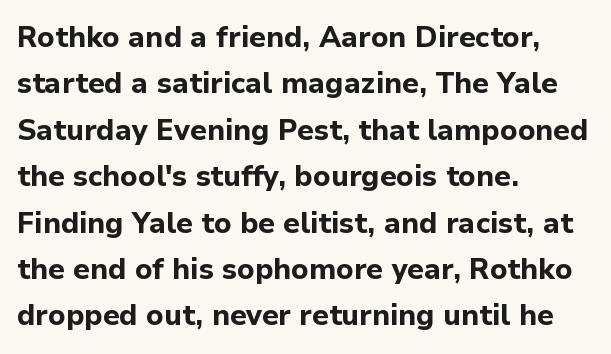
{"serif": "no", "italic": "no", "bold": "yes", "weight": "bold", "width": "normal", "stroke_contrast": "low", "x_height": "medium", "monospaced": "no", "underline": "no", "align": "left", "line_spacing": "normal", "line_spacing_ratio": 1.6, "letter_spacing": "normal", "letter_spacing_em": 0.0, "glyph_px": 29}
